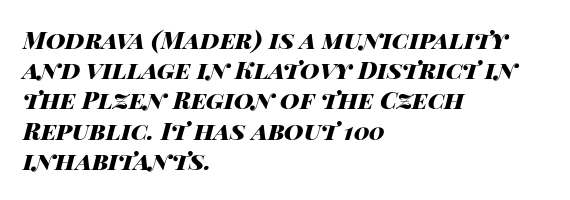
{"italic": "yes", "lean": "right", "slant_degrees": 14, "bold": "yes", "underline": "no", "align": "left", "line_spacing": "normal", "line_spacing_ratio": 1.26, "letter_spacing": "normal", "letter_spacing_em": 0.0, "glyph_px": 24}
